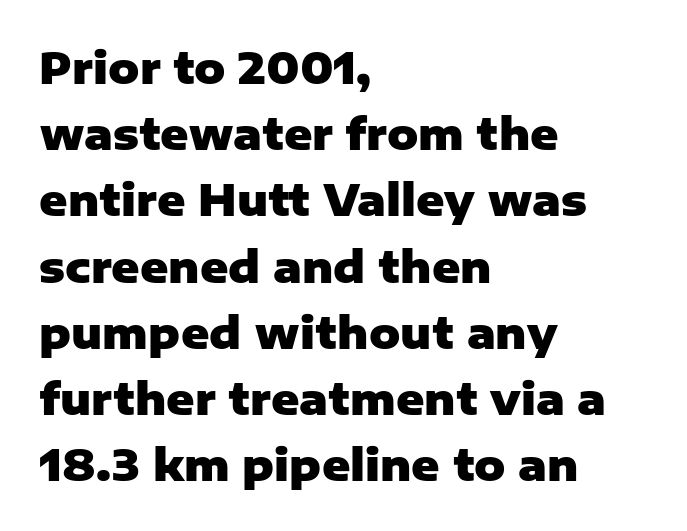
{"serif": "no", "italic": "no", "bold": "yes", "weight": "heavy", "width": "normal", "stroke_contrast": "low", "x_height": "medium", "monospaced": "no", "underline": "no", "align": "left", "line_spacing": "normal", "line_spacing_ratio": 1.54, "letter_spacing": "normal", "letter_spacing_em": 0.0, "glyph_px": 43}
